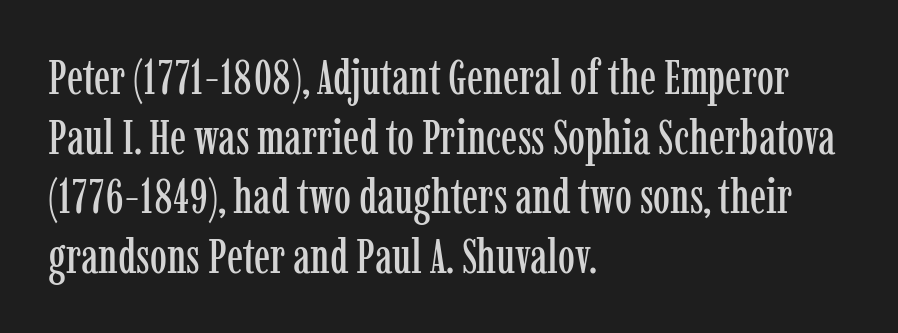
Q: Is the text italic (slanted)? A: No, it is upright.
Q: Is the typeface a serif or a sans-serif typeface? A: Serif.
Q: Is the text underlined? A: No.
Q: How is the paragraph aligned? A: Left-aligned.
Q: Is the spacing between letters normal or unusually wide? A: Normal.
Q: Width (condensed, normal, or wide)? A: Condensed.
Q: Stroke contrast? A: Low.
Q: x-height? A: Medium.
Q: Monospaced? A: No.
